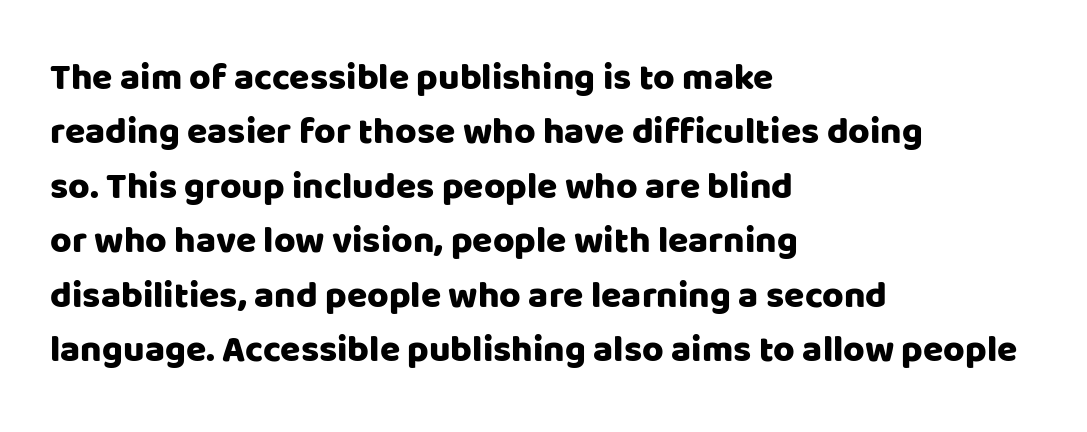
Q: Is the text italic (slanted)? A: No, it is upright.
Q: Is the typeface a serif or a sans-serif typeface? A: Sans-serif.
Q: Is the text underlined? A: No.
Q: How is the paragraph aligned? A: Left-aligned.
Q: Is the spacing between letters normal or unusually wide? A: Normal.
Q: Is the spacing between lines tight, normal or loose? A: Normal.
Q: Width (condensed, normal, or wide)? A: Normal.
Q: Stroke contrast? A: Low.
Q: x-height? A: Large.
Q: Monospaced? A: No.
